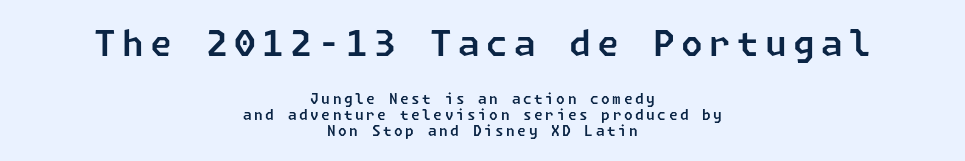
{"serif": "no", "width": "normal", "stroke_contrast": "low", "x_height": "medium", "underline": "no", "align": "center", "line_spacing": "tight", "line_spacing_ratio": 1.14, "larger_block": "first", "size_ratio": 2.5, "glyph_px": 35}
